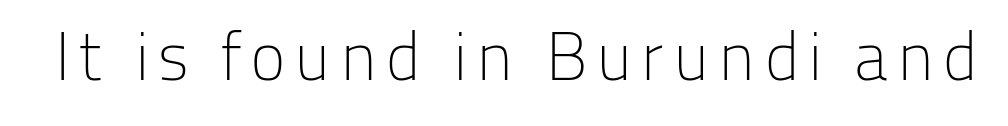
Q: Is the text bold? A: No.
Q: Is the text italic (slanted)? A: No, it is upright.
Q: Is the typeface a serif or a sans-serif typeface? A: Sans-serif.
Q: Is the text underlined? A: No.
Q: Width (condensed, normal, or wide)? A: Normal.
Q: Stroke contrast? A: Low.
Q: x-height? A: Medium.
Q: Monospaced? A: No.
